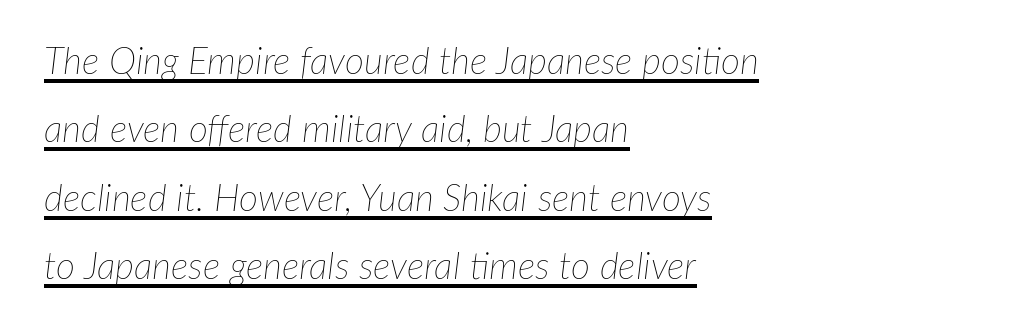
{"italic": "yes", "lean": "right", "slant_degrees": 7, "bold": "no", "weight": "thin", "width": "normal", "stroke_contrast": "low", "x_height": "medium", "monospaced": "no", "underline": "yes", "align": "left", "line_spacing_ratio": 1.85, "letter_spacing": "normal", "letter_spacing_em": 0.0, "glyph_px": 37}
